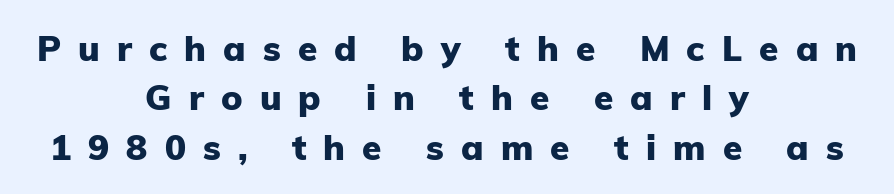
{"serif": "no", "italic": "no", "bold": "yes", "weight": "heavy", "width": "normal", "stroke_contrast": "low", "x_height": "medium", "monospaced": "no", "underline": "no", "align": "center", "line_spacing": "normal", "line_spacing_ratio": 1.41, "letter_spacing": "wide", "letter_spacing_em": 0.49, "glyph_px": 35}
